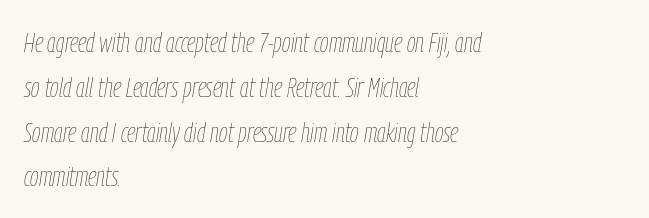
A typesetter would call this zero additional tracking. Italic? Definitely — the glyphs are oblique. Evenly set lines give the paragraph a standard silhouette. Lines of text with bare space underneath. The face used here is proportionally spaced, like ordinary book or web type. Leftover space on each line is placed entirely after the last word.
